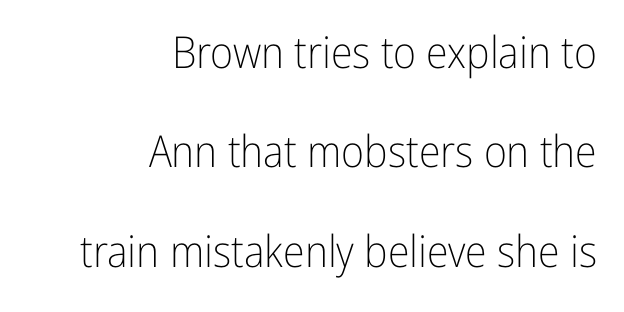
The lettering holds an erect, upright posture throughout. Classification — sans serif. Is this a fixed-width face? No — the glyphs have proportional, varying widths. Stems here are at most as thick as an everyday book face. The strip under each line holds only bare page.
